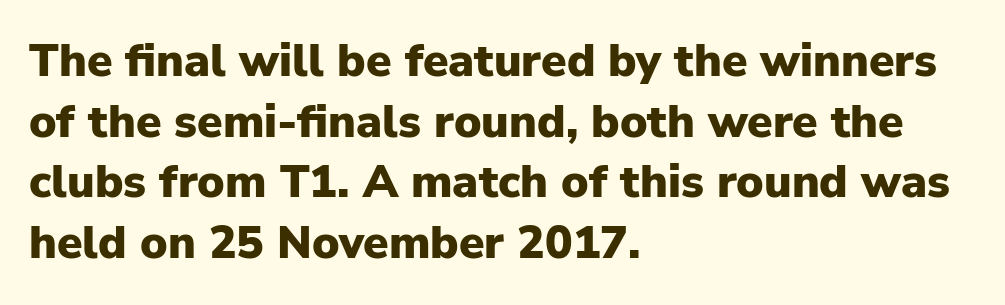
{"serif": "no", "italic": "no", "bold": "yes", "weight": "heavy", "width": "normal", "stroke_contrast": "low", "x_height": "medium", "monospaced": "no", "underline": "no", "align": "left", "line_spacing": "normal", "line_spacing_ratio": 1.32, "letter_spacing": "normal", "letter_spacing_em": 0.0, "glyph_px": 46}
